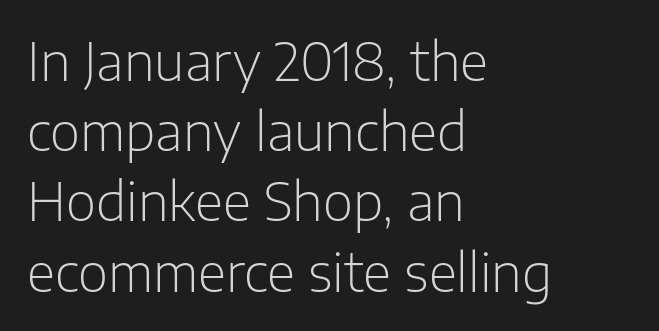
{"serif": "no", "italic": "no", "bold": "no", "weight": "light", "width": "normal", "stroke_contrast": "low", "x_height": "medium", "monospaced": "no", "underline": "no", "align": "left", "line_spacing": "normal", "line_spacing_ratio": 1.35, "letter_spacing": "normal", "letter_spacing_em": 0.0, "glyph_px": 52}
